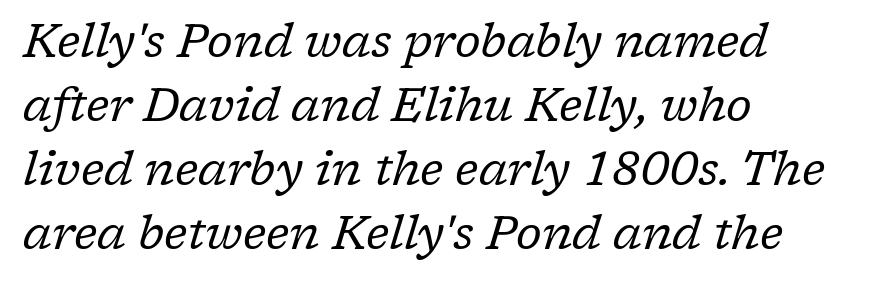
The image shows 46 px regular-weight serif type, italic (leaning right); set left-aligned, normal line spacing (1.39x), normal letter spacing, not underlined; low stroke contrast and a medium x-height.
